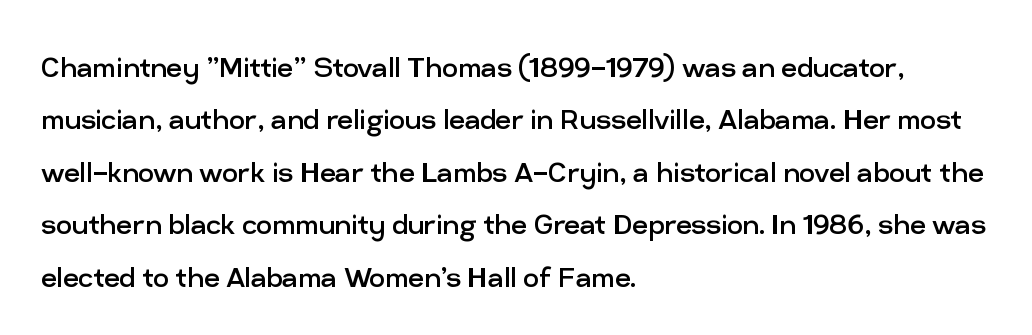
{"serif": "no", "italic": "no", "bold": "no", "weight": "regular", "width": "normal", "stroke_contrast": "low", "x_height": "medium", "monospaced": "no", "underline": "no", "align": "left", "line_spacing": "normal", "line_spacing_ratio": 1.5, "letter_spacing": "normal", "letter_spacing_em": 0.0, "glyph_px": 35}
